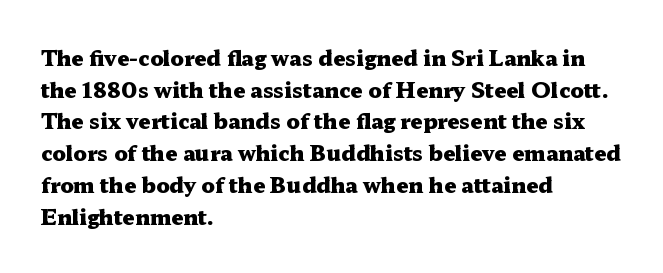
This is roman type, the default non-slanted kind. Observe the ordinary spacing: letters are neighbours, not strangers. The space between consecutive lines is moderate. Leftover space on each line is placed entirely after the last word. The string is rendered with underlining switched off. What weight is shown? A full bold with thick strokes.
